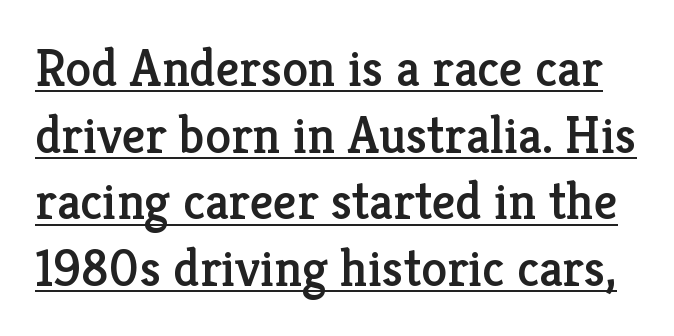
{"serif": "yes", "italic": "no", "width": "normal", "stroke_contrast": "low", "x_height": "medium", "monospaced": "no", "underline": "yes", "line_spacing": "normal", "line_spacing_ratio": 1.28, "letter_spacing": "normal", "letter_spacing_em": 0.0, "glyph_px": 52}
